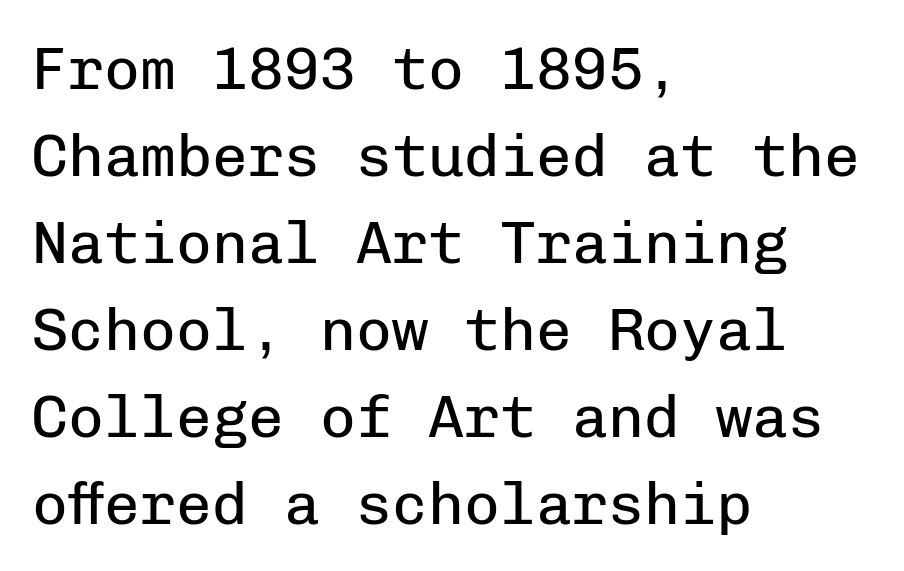
{"serif": "no", "italic": "no", "bold": "no", "weight": "regular", "width": "normal", "stroke_contrast": "low", "x_height": "medium", "monospaced": "yes", "underline": "no", "align": "left", "line_spacing": "normal", "line_spacing_ratio": 1.45, "letter_spacing": "normal", "letter_spacing_em": 0.0, "glyph_px": 60}
